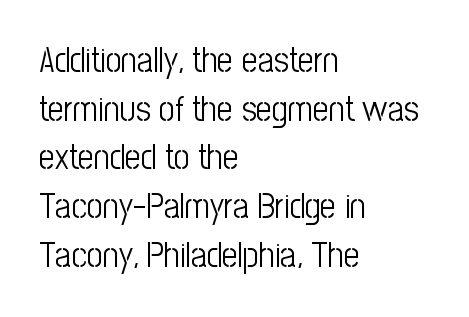
Q: Is the text bold? A: No.
Q: Is the text italic (slanted)? A: No, it is upright.
Q: Is the typeface a serif or a sans-serif typeface? A: Sans-serif.
Q: Is the text underlined? A: No.
Q: How is the paragraph aligned? A: Left-aligned.
Q: Is the spacing between letters normal or unusually wide? A: Normal.
Q: Is the spacing between lines tight, normal or loose? A: Normal.
Q: Width (condensed, normal, or wide)? A: Condensed.
Q: Stroke contrast? A: Low.
Q: x-height? A: Medium.
Q: Monospaced? A: No.
